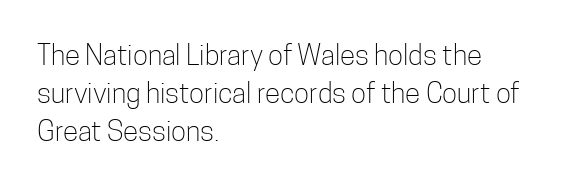
The image shows 28 px light, condensed sans-serif type, upright; set left-aligned, normal line spacing (1.36x), normal letter spacing, not underlined; low stroke contrast and a medium x-height.
